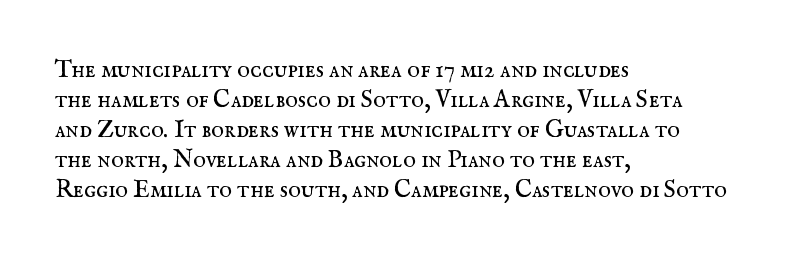
The image shows 24 px text type, upright; set left-aligned, normal line spacing (1.25x), normal letter spacing, not underlined.
